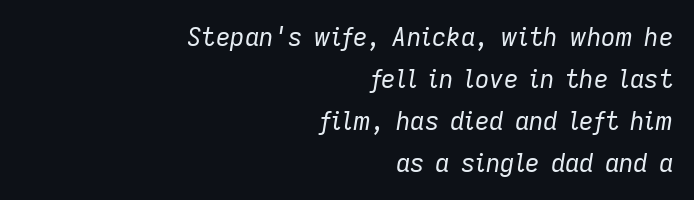
{"italic": "yes", "lean": "right", "slant_degrees": 9, "bold": "no", "underline": "no", "align": "right", "line_spacing": "normal", "line_spacing_ratio": 1.68, "letter_spacing": "normal", "letter_spacing_em": 0.0, "glyph_px": 25}
